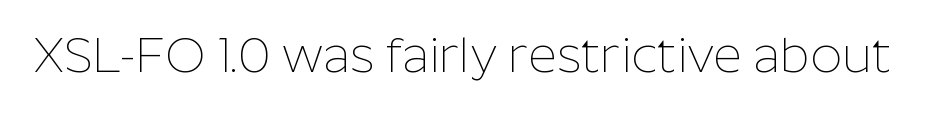
Q: Is the text bold? A: No.
Q: Is the text italic (slanted)? A: No, it is upright.
Q: Is the typeface a serif or a sans-serif typeface? A: Sans-serif.
Q: Is the text underlined? A: No.
Q: Is the spacing between letters normal or unusually wide? A: Normal.
Q: Width (condensed, normal, or wide)? A: Normal.
Q: Stroke contrast? A: Low.
Q: x-height? A: Medium.
Q: Monospaced? A: No.
